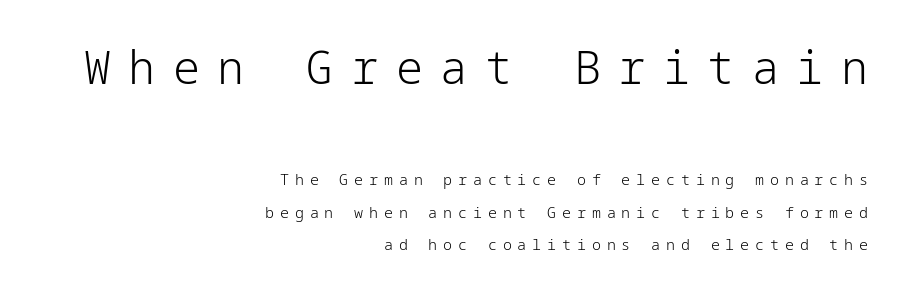
The image shows 45 px light sans-serif type, upright; set right-aligned, loose line spacing (2.16x), unusually wide letter spacing (+0.39 em), not underlined; the first (top) block is 3.0x larger; low stroke contrast and a medium x-height.
